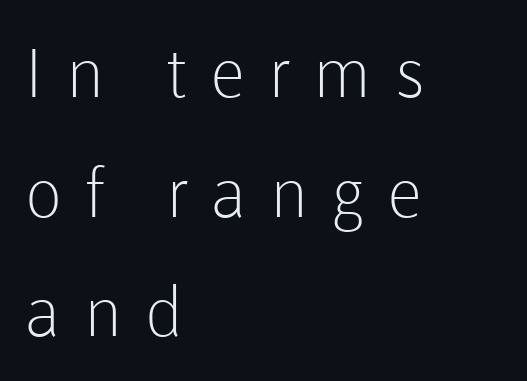
Q: Is the text bold? A: No.
Q: Is the text italic (slanted)? A: No, it is upright.
Q: Is the typeface a serif or a sans-serif typeface? A: Sans-serif.
Q: Is the text underlined? A: No.
Q: How is the paragraph aligned? A: Left-aligned.
Q: Is the spacing between letters normal or unusually wide? A: Unusually wide.
Q: Width (condensed, normal, or wide)? A: Normal.
Q: Stroke contrast? A: Low.
Q: x-height? A: Medium.
Q: Monospaced? A: No.
